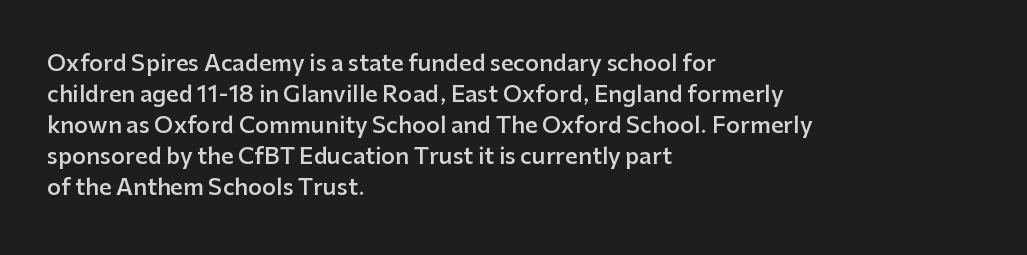
{"italic": "no", "bold": "semi", "underline": "no", "align": "left", "line_spacing": "normal", "line_spacing_ratio": 1.41, "letter_spacing": "normal", "letter_spacing_em": 0.0, "glyph_px": 22}
